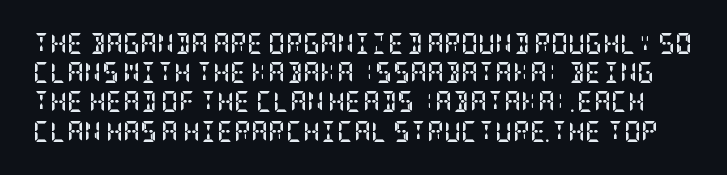
The letters are bold, with thick, heavy strokes. The vertical gap from one line to the next is medium. The passage shown is not underscored anywhere. Observe the ordinary spacing: letters are neighbours, not strangers. Every character sits straight up, as roman type does.
